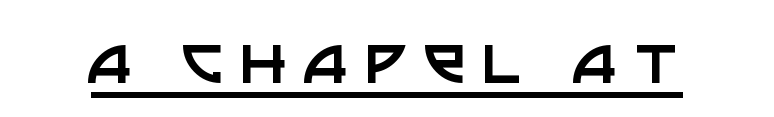
Characters remain perfectly vertical along every line. The font is comparable to plain body text, perhaps lighter. Substantial extra tracking has been applied to these lines. Note the varied advance widths — an 'i' is clearly narrower than an 'm'.
